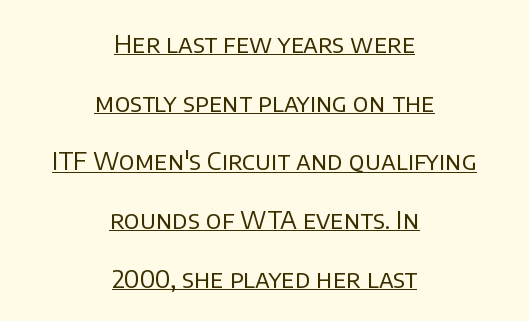
{"italic": "no", "bold": "no", "underline": "yes", "align": "center", "line_spacing": "loose", "line_spacing_ratio": 2.35, "letter_spacing": "normal", "letter_spacing_em": 0.0, "glyph_px": 25}
